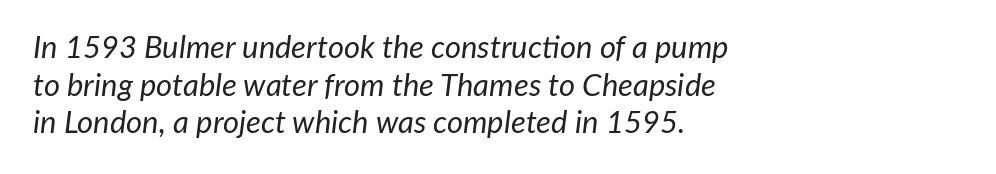
This sample uses an oblique cut, with every glyph tilted off the vertical. The area under the type is left untouched. No letter is thick-stroked: the sample isn't bold. Default kerning and tracking; the words read as compact shapes.
